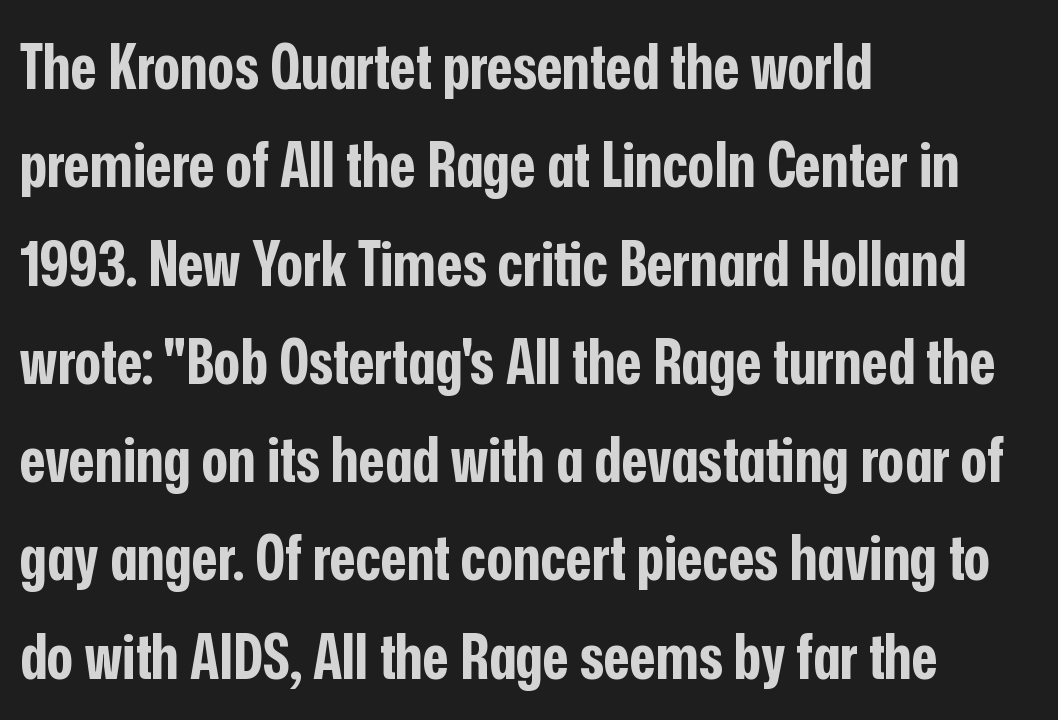
Is this a fixed-width face? No — the glyphs have proportional, varying widths. Upright lettering throughout. Every letter is thick-stroked: bold, no question. The gaps between neighbouring characters are ordinary and unremarkable.
